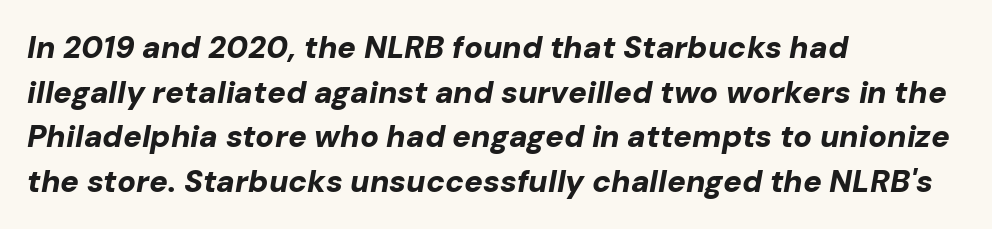
There's an unmistakable incline to the writing here. Heavy-handed strokes throughout: this text is bold. Rows of type keep a routine distance in the vertical direction. In terms of letterspacing, this is plain default setting. One-word summary of the alignment: left.
